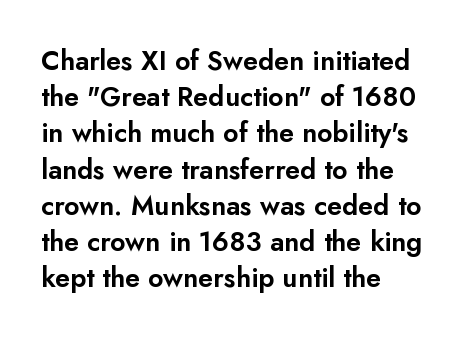
{"italic": "no", "underline": "no", "align": "left", "line_spacing": "normal", "line_spacing_ratio": 1.34, "letter_spacing": "normal", "letter_spacing_em": 0.0, "glyph_px": 27}
